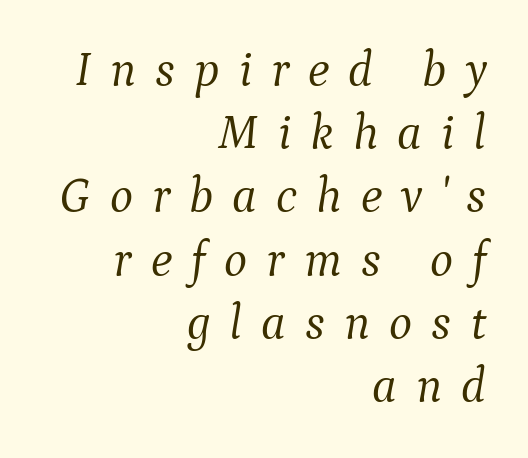
Normally led — the rows are evenly, conventionally spaced. Note the varied advance widths — an 'i' is clearly narrower than an 'm'. The setting favours the right margin, as signatures and pull-quotes sometimes do. Plain, unruled lines of type.
